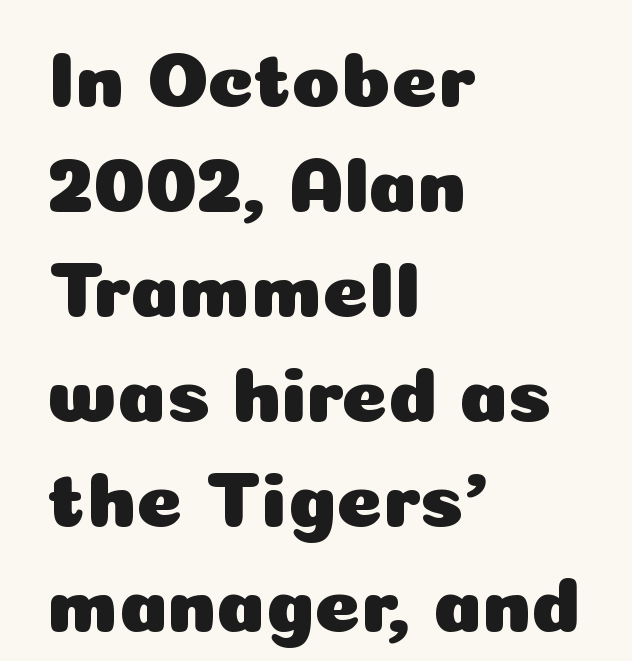
The image shows 79 px sans-serif type, upright; set left-aligned, normal line spacing (1.33x), normal letter spacing, not underlined; low stroke contrast and a medium x-height.
